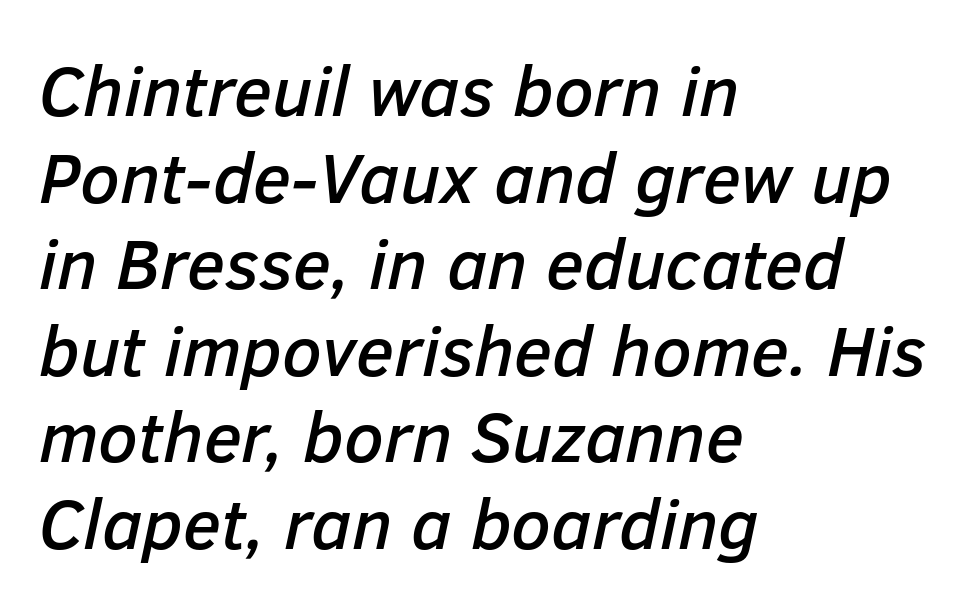
{"italic": "yes", "lean": "right", "slant_degrees": 12, "width": "normal", "stroke_contrast": "low", "x_height": "medium", "monospaced": "no", "underline": "no", "align": "left", "line_spacing_ratio": 1.22, "letter_spacing": "normal", "letter_spacing_em": 0.0, "glyph_px": 71}
